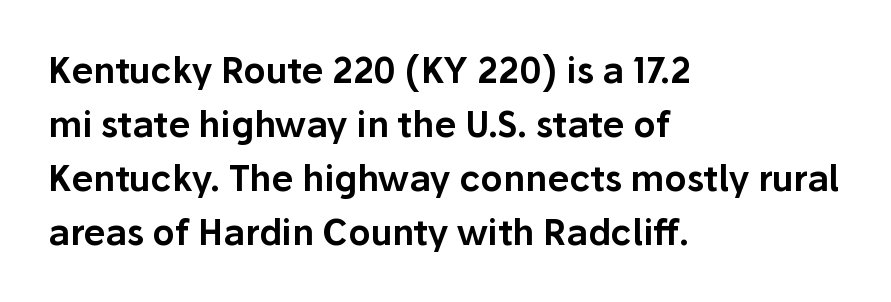
{"serif": "no", "italic": "no", "width": "normal", "stroke_contrast": "low", "x_height": "medium", "monospaced": "no", "underline": "no", "align": "left", "line_spacing": "normal", "line_spacing_ratio": 1.54, "letter_spacing": "normal", "letter_spacing_em": 0.0, "glyph_px": 35}
